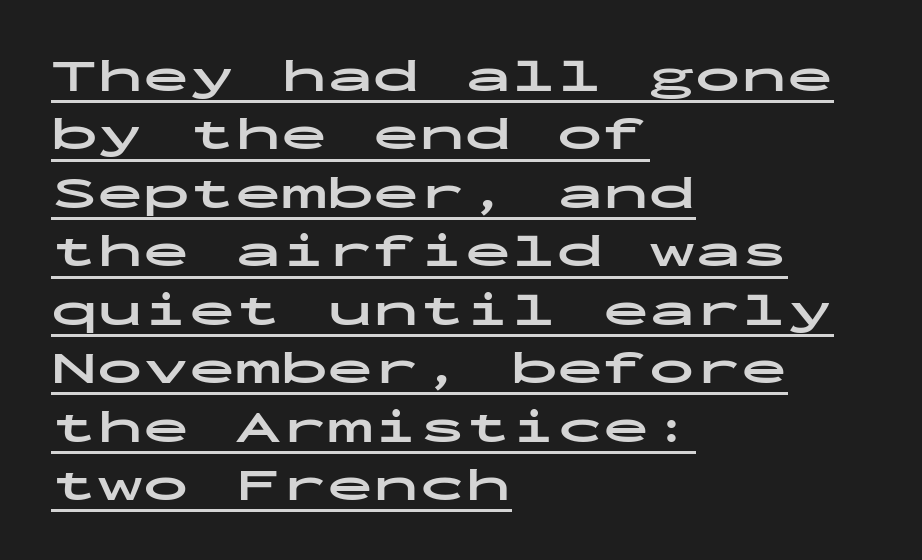
Every letter is thick-stroked: bold, no question. Summary of vertical rhythm: regular, with standard interline spacing. The face used here is monospaced, like something from a code editor. The passage is arranged the way most books set body copy — flush left. Check the space under the baseline: a stroke is drawn there.
